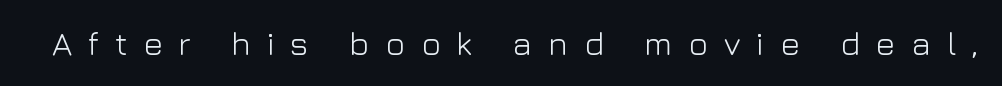
The tracking reads as deliberately expanded to a designer's eye. The lettering stays uniformly vertical, giving the passage a roman look. Anything drawn beneath the words? Only blank space. Unbolded letterforms with no extra heft. Do the characters align in a grid? No, the font is proportional.
